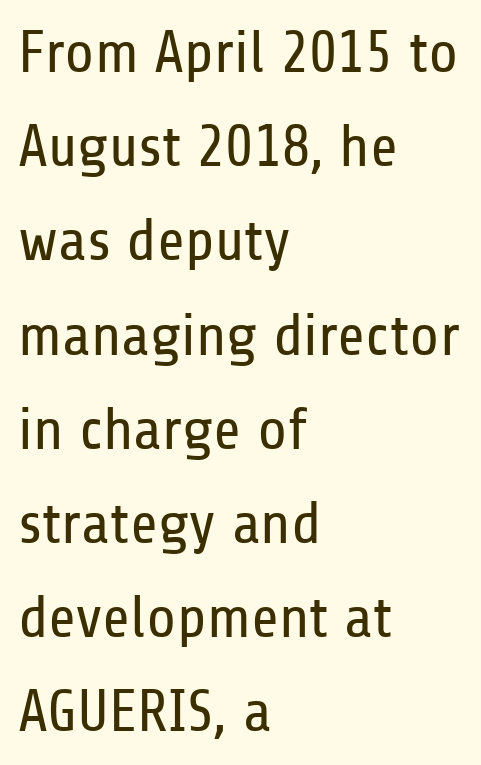
The image shows 60 px regular-weight, condensed sans-serif type, upright; set left-aligned, normal line spacing (1.57x), normal letter spacing, not underlined; low stroke contrast and a medium x-height.
